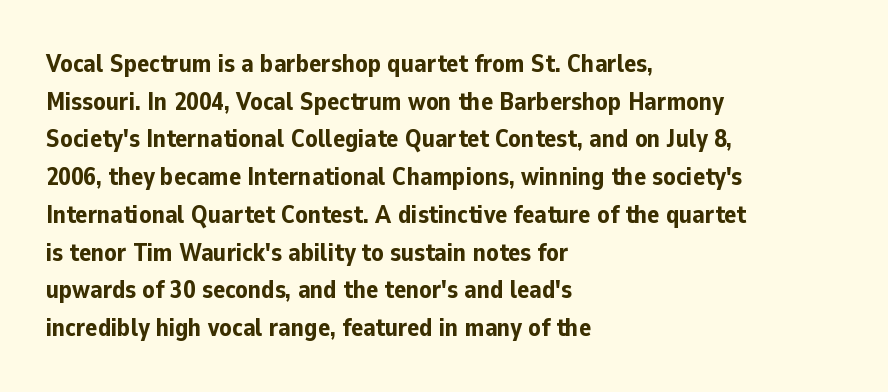
Q: Is the text bold? A: Yes.
Q: Is the text italic (slanted)? A: No, it is upright.
Q: Is the text underlined? A: No.
Q: How is the paragraph aligned? A: Left-aligned.
Q: Is the spacing between letters normal or unusually wide? A: Normal.
Q: Is the spacing between lines tight, normal or loose? A: Normal.
